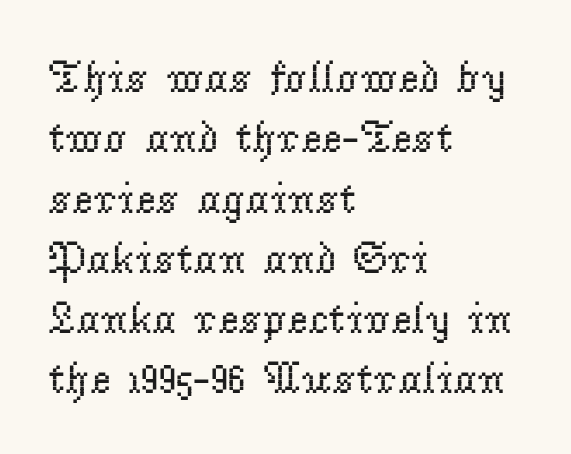
{"serif": "yes", "italic": "no", "bold": "no", "weight": "regular", "width": "normal", "stroke_contrast": "low", "x_height": "small", "monospaced": "no", "underline": "no", "align": "left", "line_spacing": "normal", "line_spacing_ratio": 1.34, "letter_spacing": "normal", "letter_spacing_em": 0.0, "glyph_px": 45}
